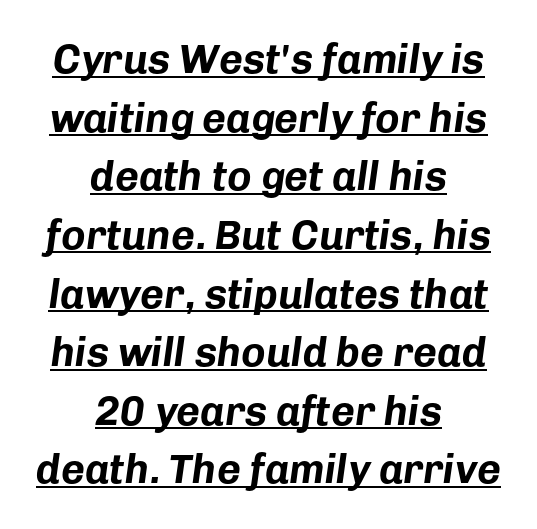
Nothing unusual about the tracking: characters are spaced as the font intends. Designer's note — italics engaged. How heavy is the stroke? Heavy — this is a bold. Here the designer chose a conventional face with non-uniform glyph widths. Underlining? Definitely there.
